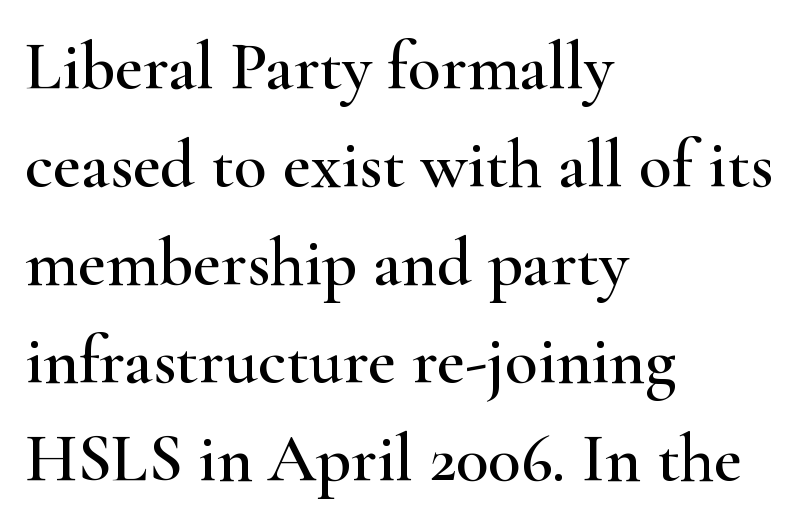
{"serif": "yes", "italic": "no", "width": "wide", "stroke_contrast": "high", "x_height": "small", "monospaced": "no", "underline": "no", "align": "left", "line_spacing": "normal", "line_spacing_ratio": 1.44, "letter_spacing": "normal", "letter_spacing_em": 0.0, "glyph_px": 68}
